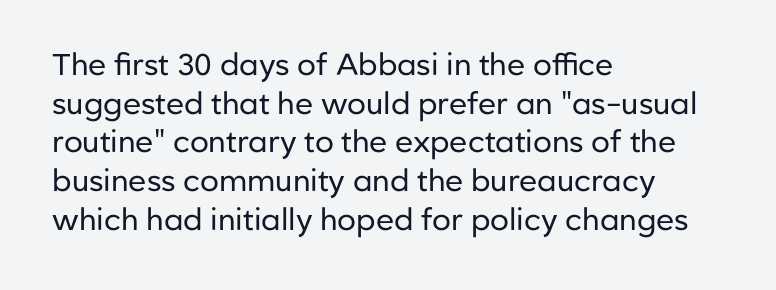
{"serif": "no", "italic": "no", "bold": "no", "weight": "regular", "width": "normal", "stroke_contrast": "low", "x_height": "medium", "monospaced": "no", "underline": "no", "align": "left", "line_spacing": "normal", "line_spacing_ratio": 1.29, "letter_spacing": "normal", "letter_spacing_em": 0.0, "glyph_px": 30}
